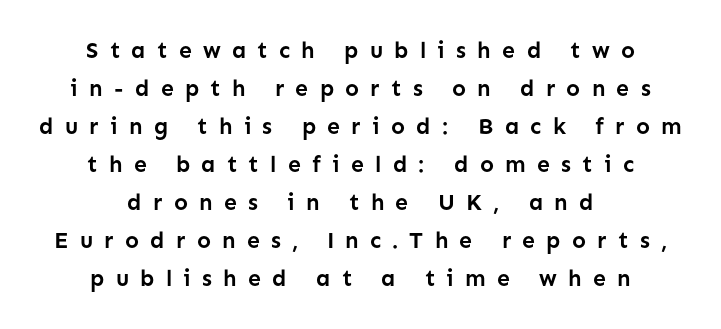
The image shows 23 px bold type, upright; set centered, normal line spacing (1.65x), unusually wide letter spacing (+0.49 em), not underlined.
